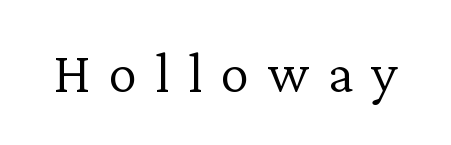
The image shows 58 px light serif type, upright; set unusually wide letter spacing (+0.31 em), not underlined; low stroke contrast and a medium x-height.
